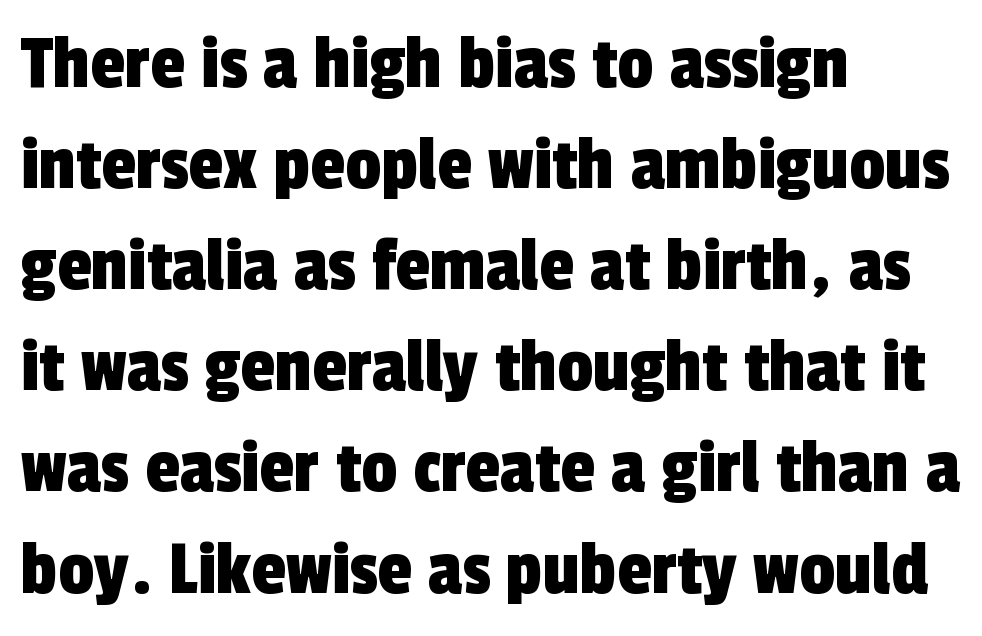
The font family rendered here belongs to the sans-serif group. Vertically, the passage feels balanced, rows spaced as you'd expect. The letters advance in unequal steps, a hallmark of proportional type. Letter spacing: default. The baseline area is clear. Is the block centered? No — it sits flush against the left margin.
